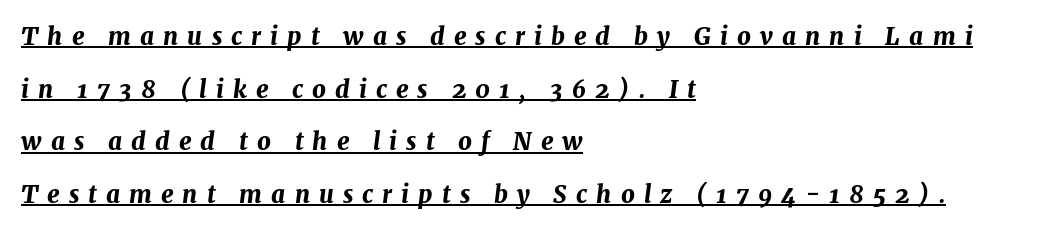
Q: Is the text bold? A: Yes.
Q: Is the text italic (slanted)? A: Yes, it leans right by about 7 degrees.
Q: Is the text underlined? A: Yes.
Q: How is the paragraph aligned? A: Left-aligned.
Q: Is the spacing between letters normal or unusually wide? A: Unusually wide.
Q: Is the spacing between lines tight, normal or loose? A: Loose.
